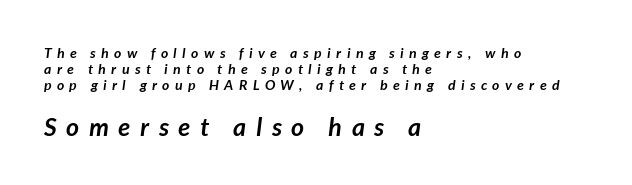
{"bold": "yes", "underline": "no", "align": "left", "line_spacing": "tight", "line_spacing_ratio": 1.14, "letter_spacing": "wide", "letter_spacing_em": 0.39, "larger_block": "second", "size_ratio": 1.79, "glyph_px": 25}
